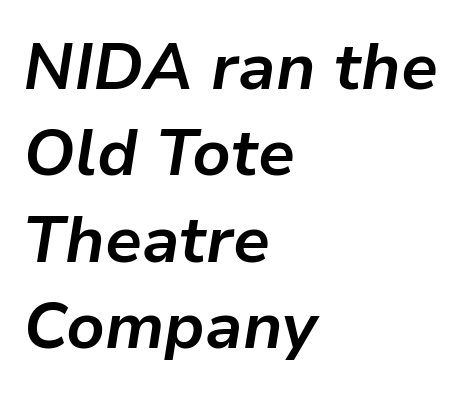
Compared with a centered layout, this one pins lines to the left instead. Interline gaps are of average width in this sample. Notice how thick the strokes are: this is what a full bold looks like. Standard letterfit; no display-style spreading of the glyphs. Here the designer chose a conventional face with non-uniform glyph widths.
